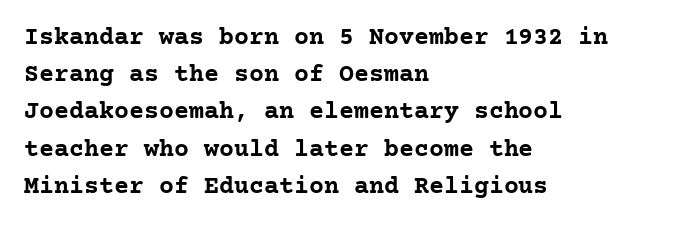
Q: Is the text bold? A: Yes.
Q: Is the text italic (slanted)? A: No, it is upright.
Q: Is the text underlined? A: No.
Q: How is the paragraph aligned? A: Left-aligned.
Q: Is the spacing between letters normal or unusually wide? A: Normal.
Q: Is the spacing between lines tight, normal or loose? A: Normal.
